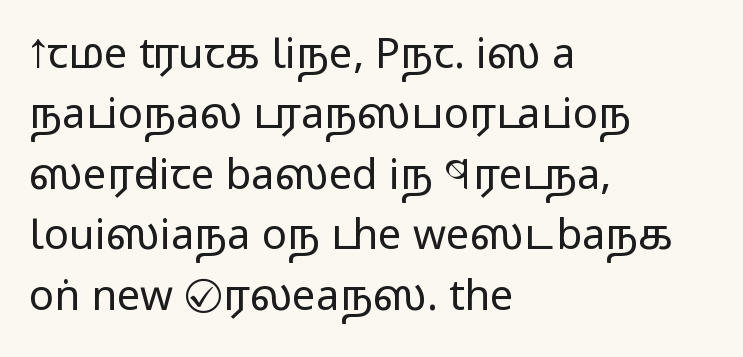
The image shows 42 px regular-weight, wide sans-serif type, upright; set left-aligned, normal line spacing (1.44x), normal letter spacing, not underlined; low stroke contrast and a medium x-height.
